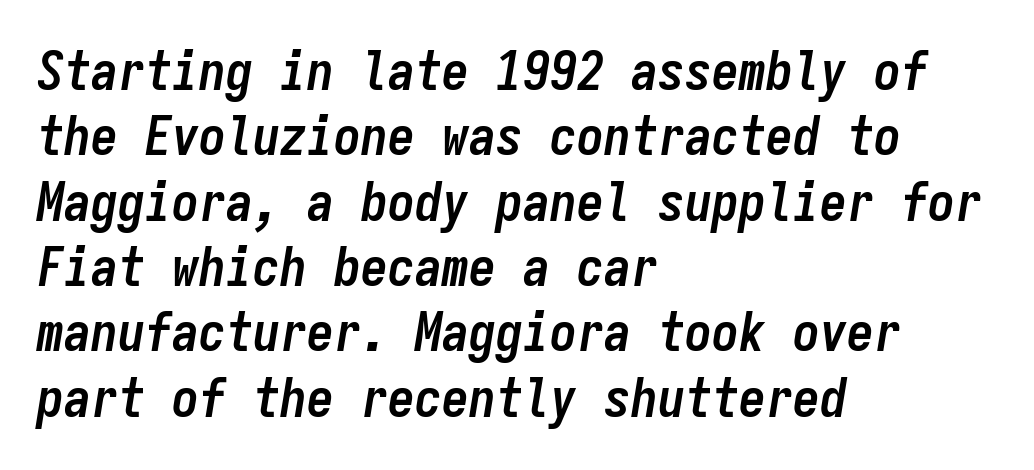
Q: Is the text bold? A: Yes.
Q: Is the text italic (slanted)? A: Yes, it leans right by about 9 degrees.
Q: Is the text underlined? A: No.
Q: How is the paragraph aligned? A: Left-aligned.
Q: Is the spacing between letters normal or unusually wide? A: Normal.
Q: Width (condensed, normal, or wide)? A: Condensed.
Q: Stroke contrast? A: Low.
Q: x-height? A: Medium.
Q: Monospaced? A: Yes.
